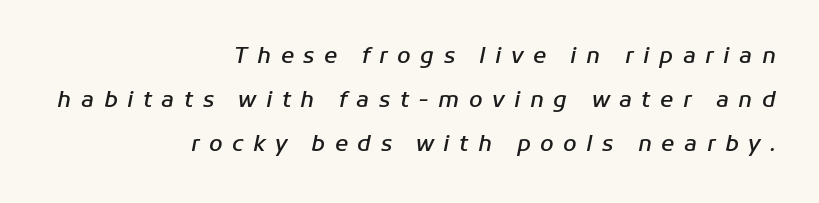
{"italic": "yes", "lean": "right", "slant_degrees": 11, "bold": "semi", "underline": "no", "align": "right", "line_spacing": "loose", "line_spacing_ratio": 1.99, "letter_spacing": "wide", "letter_spacing_em": 0.43, "glyph_px": 22}
